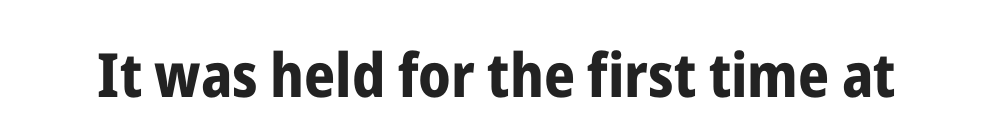
The typeface chosen for these lines omits serifs. The glyphs are unaccompanied by any horizontal stroke below them. Set as a true bold cut, around the 700 mark. Here the designer chose a conventional face with non-uniform glyph widths. A typesetter would mark this as roman, not italic.
